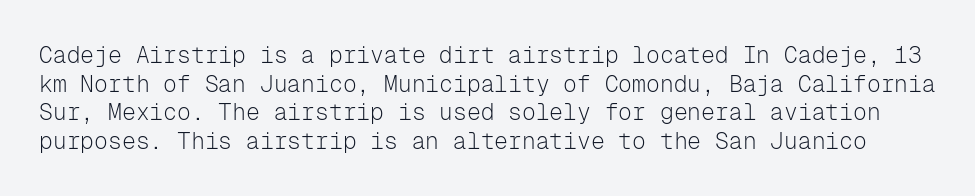
Q: Is the text bold? A: No.
Q: Is the text italic (slanted)? A: No, it is upright.
Q: Is the text underlined? A: No.
Q: Is the spacing between letters normal or unusually wide? A: Normal.
Q: Is the spacing between lines tight, normal or loose? A: Normal.
